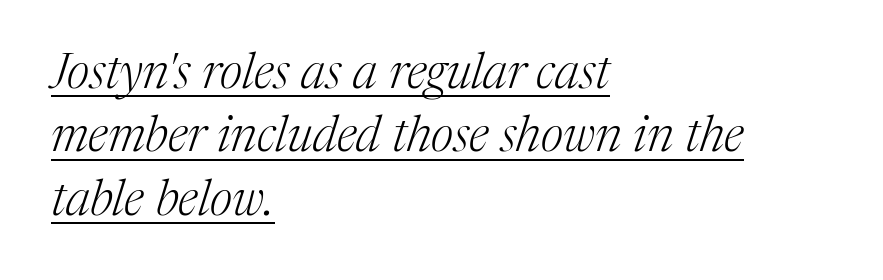
Q: Is the text bold? A: No.
Q: Is the text italic (slanted)? A: Yes, it leans right by about 17 degrees.
Q: Is the typeface a serif or a sans-serif typeface? A: Serif.
Q: Is the text underlined? A: Yes.
Q: How is the paragraph aligned? A: Left-aligned.
Q: Is the spacing between letters normal or unusually wide? A: Normal.
Q: Is the spacing between lines tight, normal or loose? A: Normal.
Q: Width (condensed, normal, or wide)? A: Normal.
Q: Stroke contrast? A: Medium.
Q: x-height? A: Medium.
Q: Monospaced? A: No.
